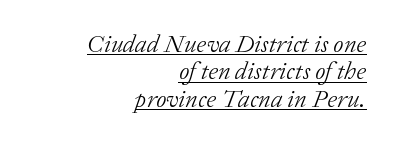
{"italic": "yes", "lean": "right", "slant_degrees": 20, "bold": "no", "underline": "yes", "align": "right", "line_spacing": "tight", "line_spacing_ratio": 1.1, "letter_spacing": "normal", "letter_spacing_em": 0.0, "glyph_px": 25}
